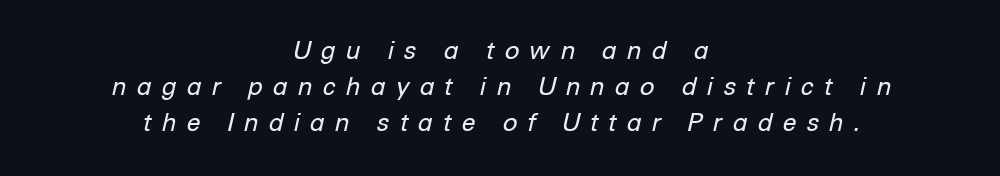
The space beneath each line is pristine and unruled. This rendering uses center alignment, leaving both contours irregular but symmetric. The letters are slanted; this is an italic face. The face used here is rendered with a markedly widened letterfit. Horizontal bands of white between lines are of average thickness. Compared with a typical body face, this is equally light or lighter still.
